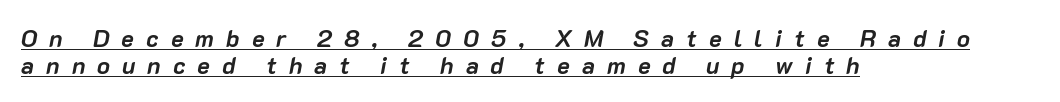
Q: Is the text bold? A: Yes.
Q: Is the text italic (slanted)? A: Yes, it leans right by about 10 degrees.
Q: Is the text underlined? A: Yes.
Q: How is the paragraph aligned? A: Left-aligned.
Q: Is the spacing between letters normal or unusually wide? A: Unusually wide.
Q: Is the spacing between lines tight, normal or loose? A: Tight.
